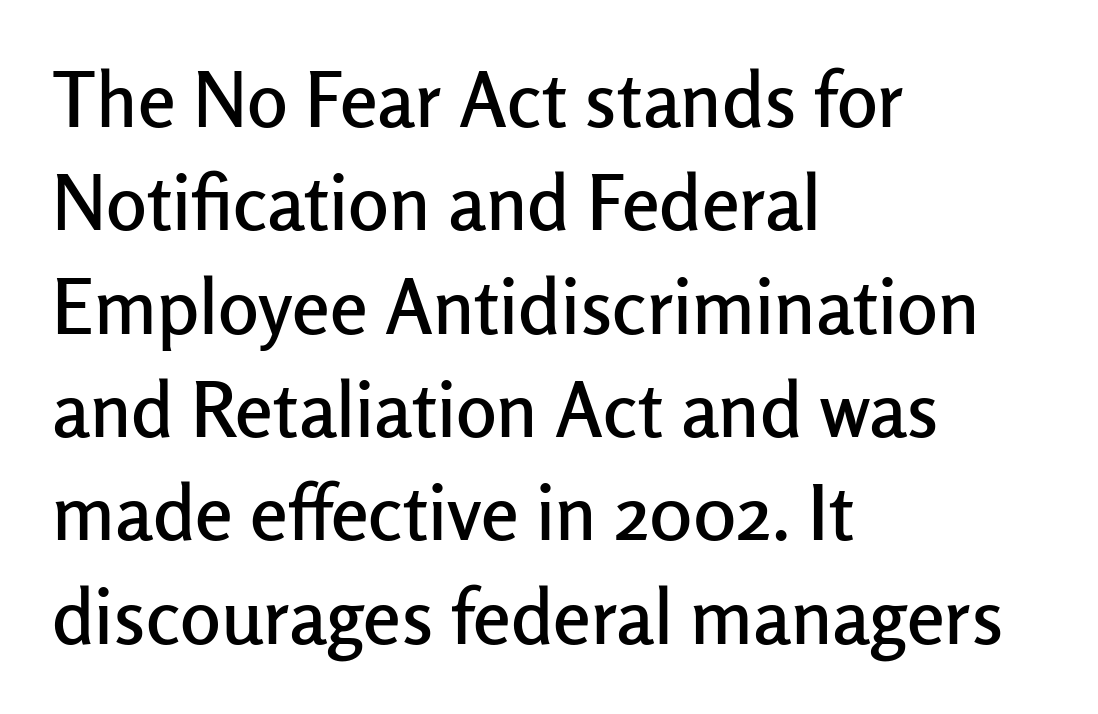
Lines of text with bare space underneath. These lines are rendered in a variable-pitch font. Look at the bottom of the vertical strokes: they stop flat, with no serifs. The font's upright variant was chosen for this text. You could call the tracking neutral — neither tight nor loose.
